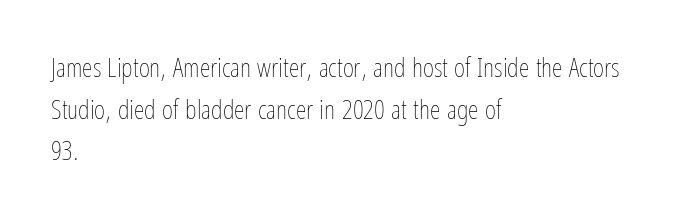
The image shows 27 px text type, upright; set left-aligned, normal line spacing (1.54x), normal letter spacing, not underlined.
